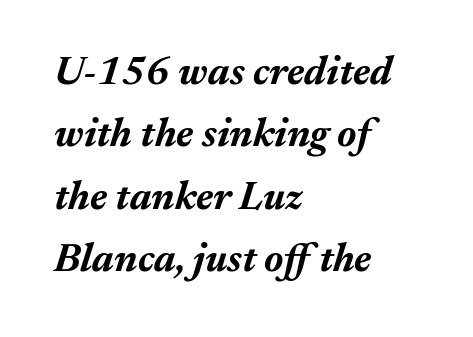
The image shows 40 px bold type, italic (leaning right); set left-aligned, normal line spacing (1.56x), normal letter spacing, not underlined; medium stroke contrast and a medium x-height.
